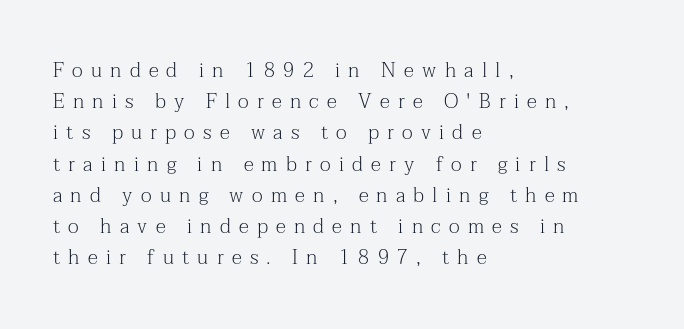
The image shows 20 px text type, upright; set left-aligned, normal line spacing (1.56x), unusually wide letter spacing (+0.41 em), not underlined.
